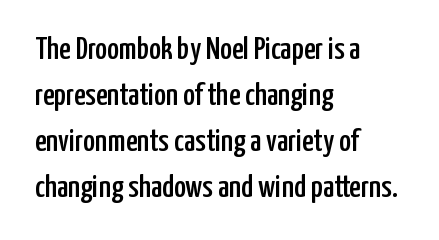
Q: Is the text italic (slanted)? A: No, it is upright.
Q: Is the typeface a serif or a sans-serif typeface? A: Sans-serif.
Q: Is the text underlined? A: No.
Q: How is the paragraph aligned? A: Left-aligned.
Q: Is the spacing between letters normal or unusually wide? A: Normal.
Q: Is the spacing between lines tight, normal or loose? A: Normal.
Q: Width (condensed, normal, or wide)? A: Condensed.
Q: Stroke contrast? A: Low.
Q: x-height? A: Medium.
Q: Monospaced? A: No.
